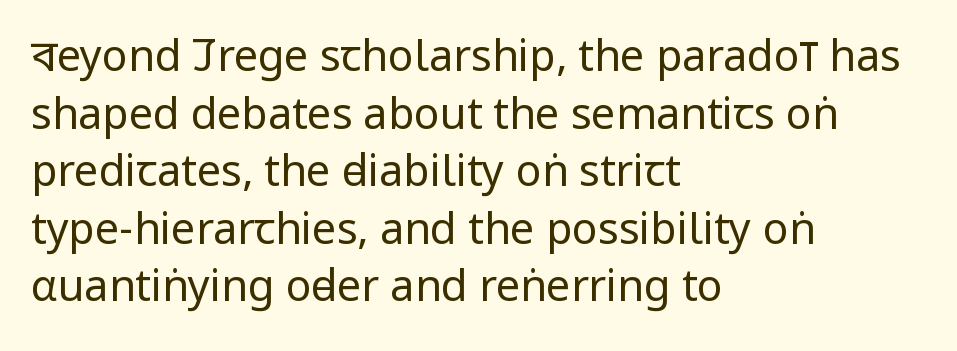
Default kerning and tracking; the words read as compact shapes. This is not heavy type; no bold has been used. If you drew a line through each stem, it would be perfectly vertical. This block has exactly the height ordinary leading produces. The foot of each line stays bare and open.
